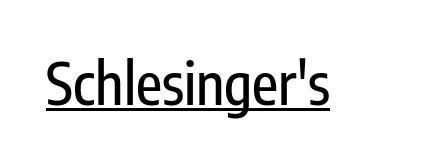
{"serif": "no", "italic": "no", "width": "condensed", "stroke_contrast": "low", "x_height": "medium", "monospaced": "no", "underline": "yes", "letter_spacing": "normal", "letter_spacing_em": 0.0, "glyph_px": 57}
